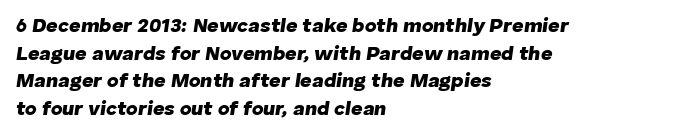
Does the leading feel generous? No, just average. You could call the tracking neutral — neither tight nor loose. The typography opts for an oblique posture over an upright one. Letters rest on an invisible, unmarked baseline.
